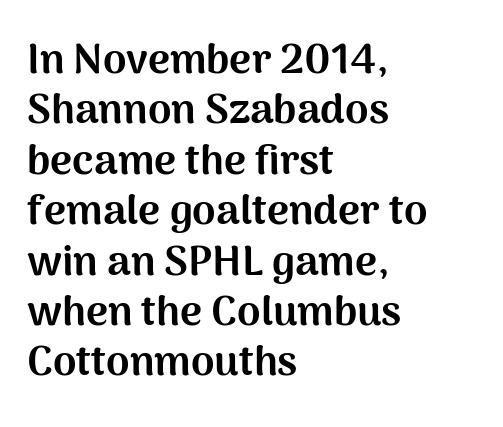
Descenders are the only things crossing below the line. Is this a fixed-width face? No — the glyphs have proportional, varying widths. Leftover space on each line is placed entirely after the last word. There is no visible air inserted between adjacent glyphs.
